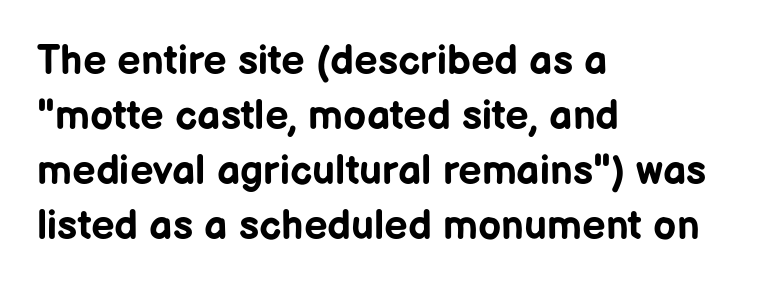
{"serif": "no", "italic": "no", "bold": "yes", "weight": "bold", "width": "normal", "stroke_contrast": "low", "x_height": "medium", "monospaced": "no", "underline": "no", "align": "left", "line_spacing": "normal", "line_spacing_ratio": 1.34, "letter_spacing": "normal", "letter_spacing_em": 0.0, "glyph_px": 41}
